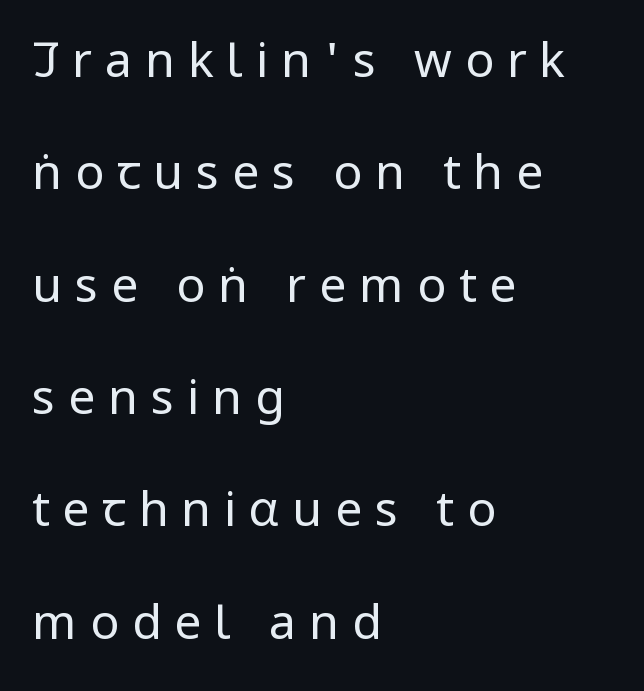
The image shows 48 px regular-weight, condensed sans-serif type, upright; set left-aligned, loose line spacing (2.34x), unusually wide letter spacing (+0.27 em), not underlined; low stroke contrast and a large x-height.
